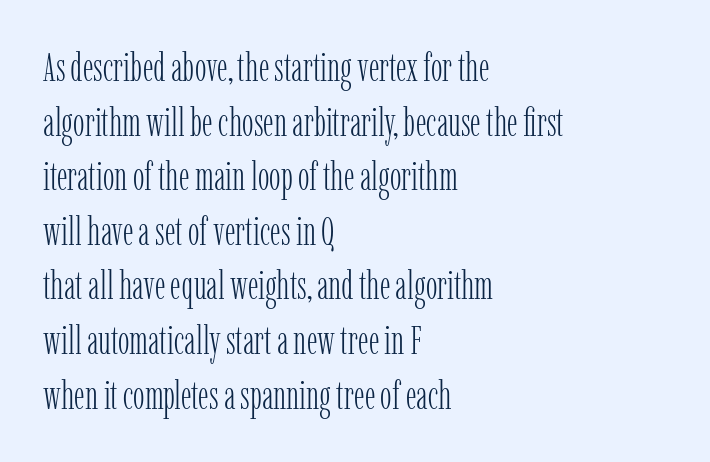
The image shows 39 px light, condensed serif type, upright; set left-aligned, normal line spacing (1.4x), normal letter spacing, not underlined; low stroke contrast and a medium x-height.
